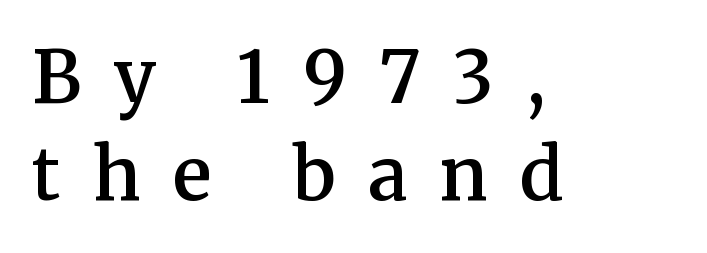
Q: Is the text bold? A: Semi-bold.
Q: Is the text italic (slanted)? A: No, it is upright.
Q: Is the typeface a serif or a sans-serif typeface? A: Serif.
Q: Is the text underlined? A: No.
Q: How is the paragraph aligned? A: Left-aligned.
Q: Is the spacing between letters normal or unusually wide? A: Unusually wide.
Q: Is the spacing between lines tight, normal or loose? A: Normal.
Q: Width (condensed, normal, or wide)? A: Normal.
Q: Stroke contrast? A: Medium.
Q: x-height? A: Medium.
Q: Monospaced? A: No.
